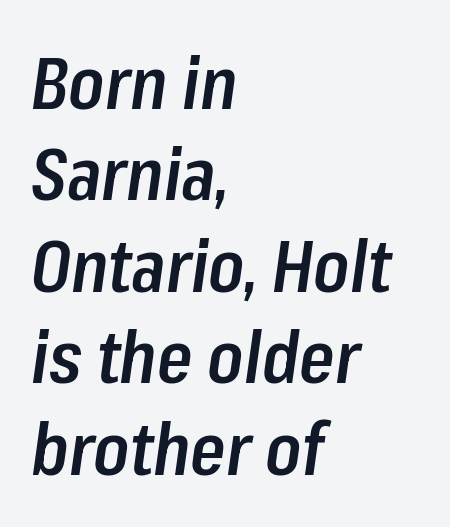
Q: Is the text bold? A: Semi-bold.
Q: Is the text italic (slanted)? A: Yes, it leans right by about 8 degrees.
Q: Is the text underlined? A: No.
Q: How is the paragraph aligned? A: Left-aligned.
Q: Is the spacing between letters normal or unusually wide? A: Normal.
Q: Is the spacing between lines tight, normal or loose? A: Normal.
Q: Width (condensed, normal, or wide)? A: Condensed.
Q: Stroke contrast? A: Low.
Q: x-height? A: Medium.
Q: Monospaced? A: No.
